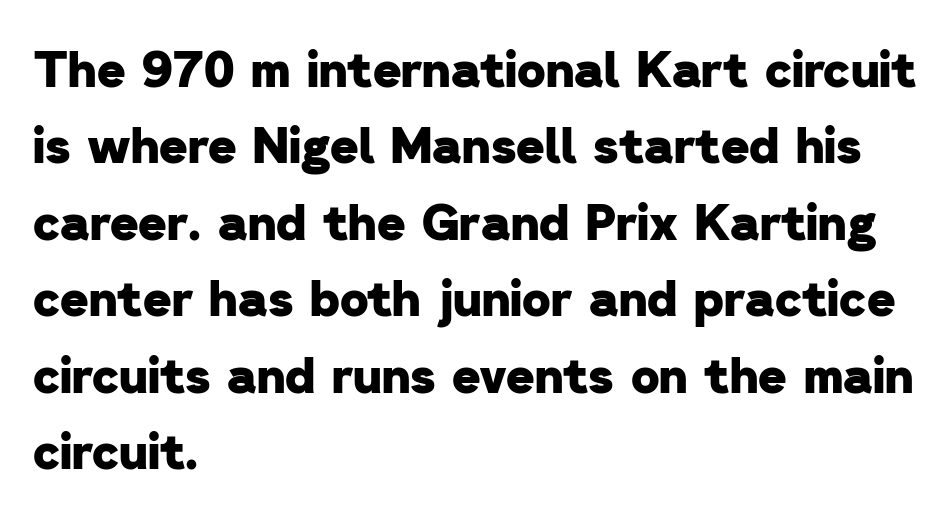
The image shows 49 px heavy sans-serif type; set left-aligned, normal line spacing (1.56x), normal letter spacing, not underlined; low stroke contrast and a medium x-height.
